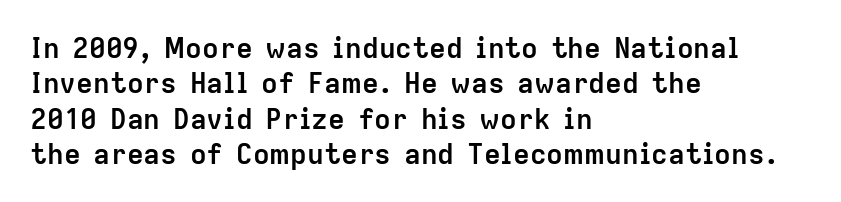
Style check: upright. Plain, unruled lines of type. Line starts are locked; line ends wander. In terms of weight, the rendering is a true, heavy bold.
